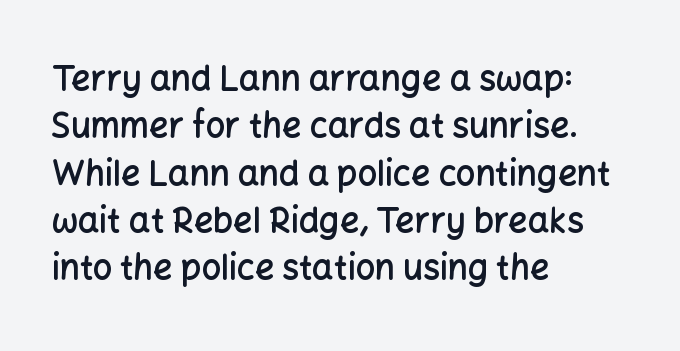
Letters rest on an invisible, unmarked baseline. Line beginnings align vertically; line endings do not. Regarding leading, the lines here are spaced in the standard way. On the weight axis this lands at semibold, roughly 600. Glyph-to-glyph distance matches everyday printed text. The face used here is a sans, in the tradition of grotesques and geometrics.
